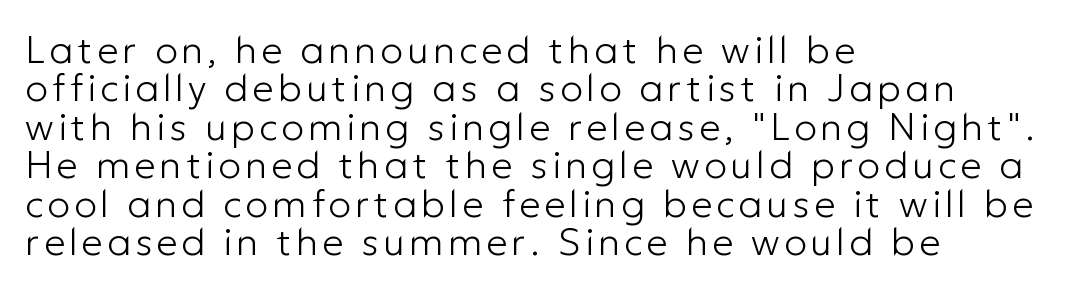
Q: Is the text bold? A: No.
Q: Is the text italic (slanted)? A: No, it is upright.
Q: Is the typeface a serif or a sans-serif typeface? A: Sans-serif.
Q: Is the text underlined? A: No.
Q: How is the paragraph aligned? A: Left-aligned.
Q: Is the spacing between lines tight, normal or loose? A: Tight.
Q: Width (condensed, normal, or wide)? A: Normal.
Q: Stroke contrast? A: Low.
Q: x-height? A: Medium.
Q: Monospaced? A: No.
